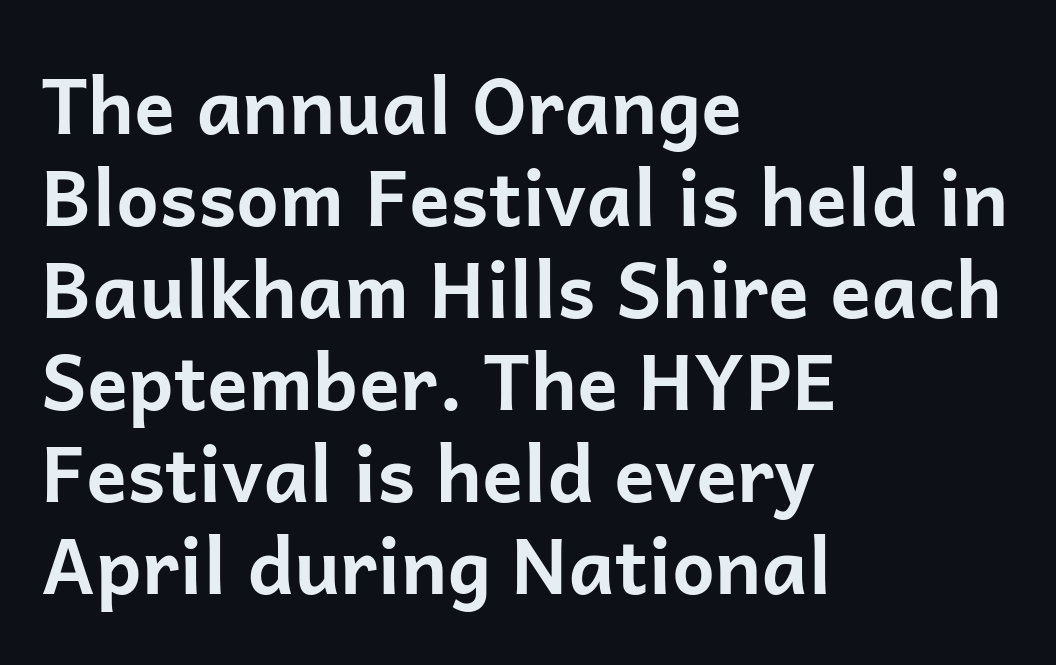
Q: Is the text bold? A: Yes.
Q: Is the text italic (slanted)? A: No, it is upright.
Q: Is the typeface a serif or a sans-serif typeface? A: Sans-serif.
Q: Is the text underlined? A: No.
Q: How is the paragraph aligned? A: Left-aligned.
Q: Is the spacing between letters normal or unusually wide? A: Normal.
Q: Width (condensed, normal, or wide)? A: Normal.
Q: Stroke contrast? A: Low.
Q: x-height? A: Medium.
Q: Monospaced? A: No.
